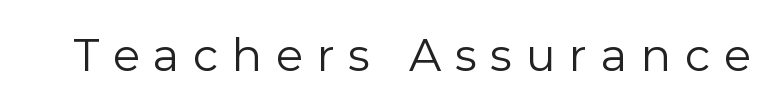
Is this a heavy cut? Hardly; it is regular or lighter. The rendering shows plain stroke endings on the letterforms — a sans-serif design. These lines are rendered in a variable-pitch font. Tracking value appears strongly positive — letters spread wide.
